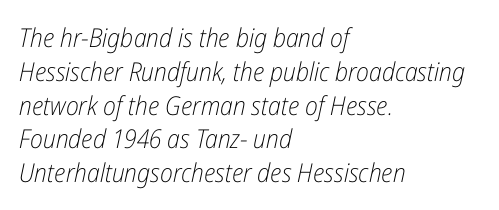
Q: Is the text bold? A: No.
Q: Is the text italic (slanted)? A: Yes, it leans right by about 12 degrees.
Q: Is the text underlined? A: No.
Q: How is the paragraph aligned? A: Left-aligned.
Q: Is the spacing between letters normal or unusually wide? A: Normal.
Q: Is the spacing between lines tight, normal or loose? A: Normal.
